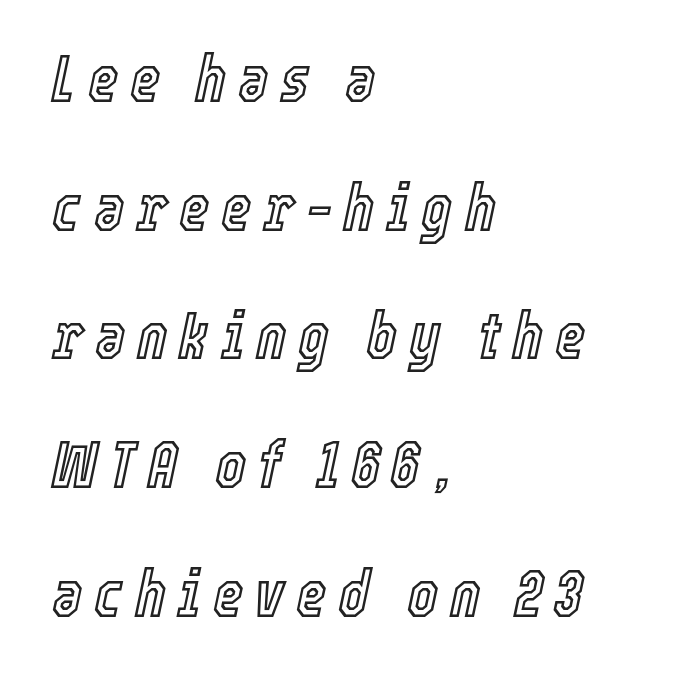
{"italic": "yes", "lean": "right", "slant_degrees": 12, "width": "condensed", "x_height": "medium", "monospaced": "no", "underline": "no", "align": "left", "line_spacing": "loose", "line_spacing_ratio": 1.95, "glyph_px": 66}
